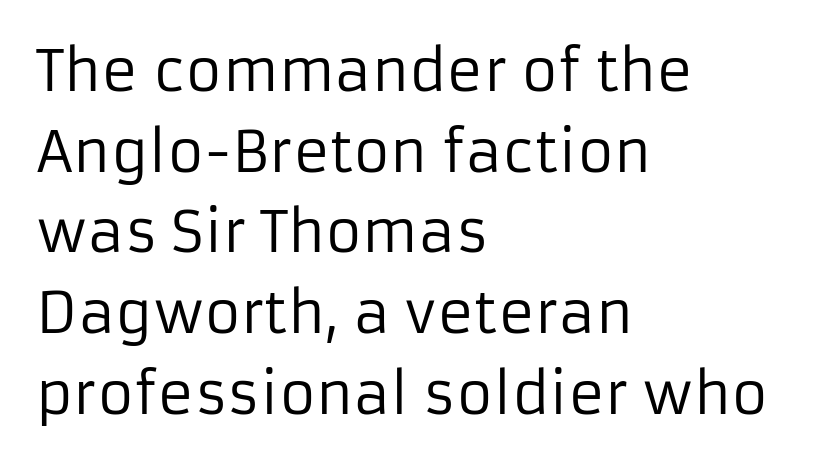
{"serif": "no", "italic": "no", "bold": "no", "weight": "regular", "width": "normal", "stroke_contrast": "low", "x_height": "medium", "monospaced": "no", "underline": "no", "align": "left", "line_spacing": "normal", "line_spacing_ratio": 1.44, "letter_spacing": "normal", "letter_spacing_em": 0.0, "glyph_px": 56}
